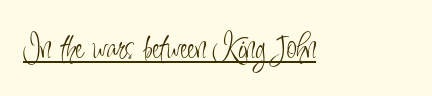
Q: Is the text bold? A: No.
Q: Is the typeface a serif or a sans-serif typeface? A: Sans-serif.
Q: Is the text underlined? A: Yes.
Q: Is the spacing between letters normal or unusually wide? A: Normal.
Q: Width (condensed, normal, or wide)? A: Condensed.
Q: Stroke contrast? A: Low.
Q: x-height? A: Small.
Q: Monospaced? A: No.
